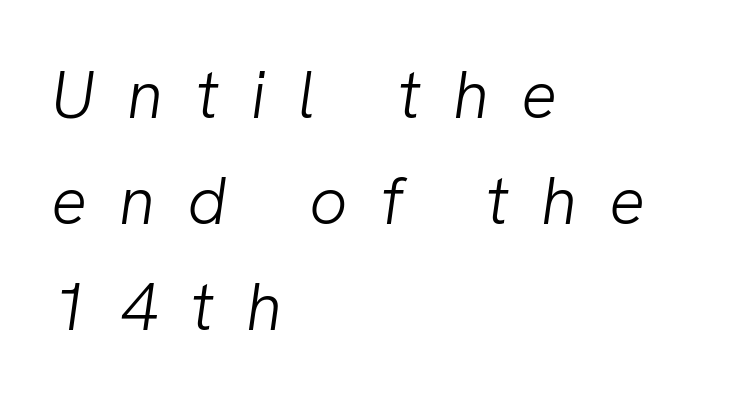
Q: Is the text bold? A: No.
Q: Is the typeface a serif or a sans-serif typeface? A: Sans-serif.
Q: Is the text underlined? A: No.
Q: How is the paragraph aligned? A: Left-aligned.
Q: Is the spacing between letters normal or unusually wide? A: Unusually wide.
Q: Is the spacing between lines tight, normal or loose? A: Normal.
Q: Width (condensed, normal, or wide)? A: Normal.
Q: Stroke contrast? A: Low.
Q: x-height? A: Medium.
Q: Monospaced? A: No.
